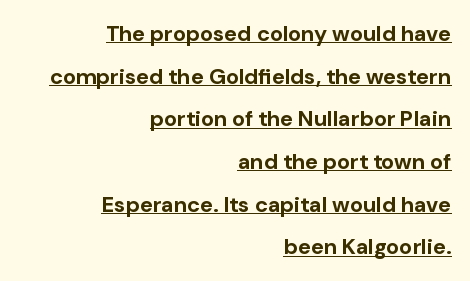
{"italic": "no", "bold": "yes", "underline": "yes", "align": "right", "line_spacing": "loose", "line_spacing_ratio": 1.94, "letter_spacing": "normal", "letter_spacing_em": 0.0, "glyph_px": 22}
